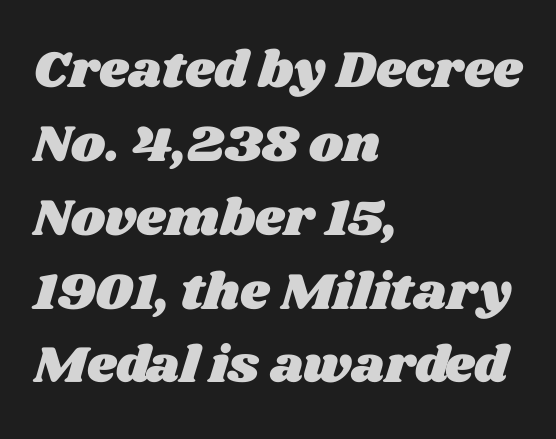
You could not count columns in this text — the font is proportionally spaced. Letters rest on an invisible, unmarked baseline. These lines stack with their left ends in a neat column. Students, observe: this is what conventionally led text looks like. Default kerning and tracking; the words read as compact shapes.
